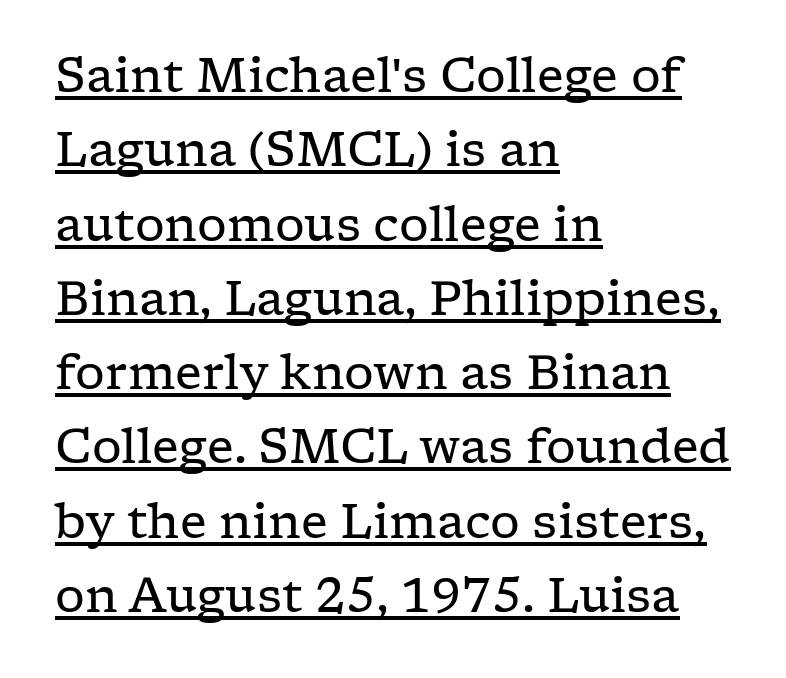
Q: Is the text bold? A: No.
Q: Is the text italic (slanted)? A: No, it is upright.
Q: Is the typeface a serif or a sans-serif typeface? A: Serif.
Q: Is the text underlined? A: Yes.
Q: How is the paragraph aligned? A: Left-aligned.
Q: Is the spacing between letters normal or unusually wide? A: Normal.
Q: Is the spacing between lines tight, normal or loose? A: Normal.
Q: Width (condensed, normal, or wide)? A: Wide.
Q: Stroke contrast? A: Low.
Q: x-height? A: Medium.
Q: Monospaced? A: No.
